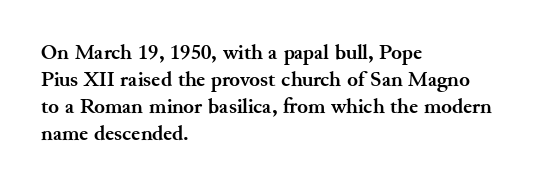
The image shows 22 px bold type, upright; set left-aligned, line spacing 1.22x, normal letter spacing, not underlined.
